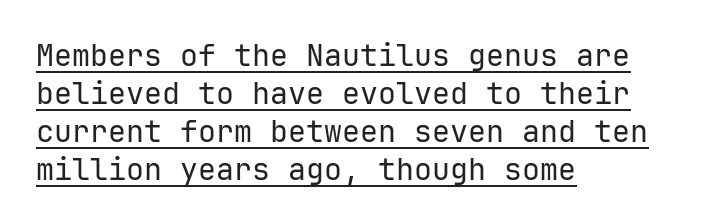
The image shows 30 px regular-weight sans-serif type, upright, monospaced; set left-aligned, normal line spacing (1.27x), normal letter spacing, underlined; low stroke contrast and a medium x-height.
